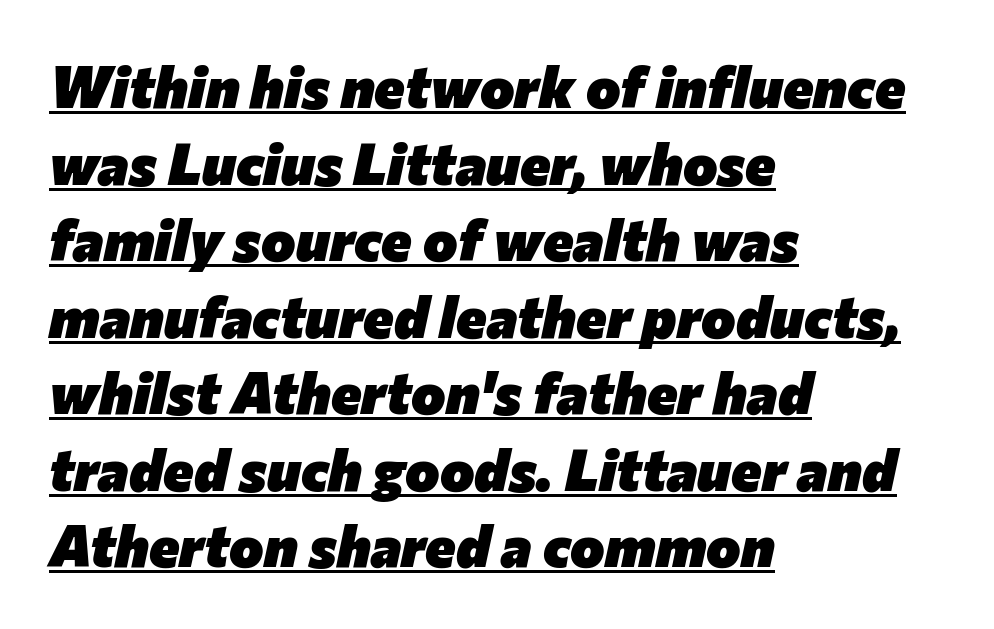
Q: Is the text bold? A: Yes.
Q: Is the text italic (slanted)? A: Yes, it leans right by about 12 degrees.
Q: Is the text underlined? A: Yes.
Q: How is the paragraph aligned? A: Left-aligned.
Q: Is the spacing between letters normal or unusually wide? A: Normal.
Q: Is the spacing between lines tight, normal or loose? A: Normal.
Q: Width (condensed, normal, or wide)? A: Normal.
Q: Stroke contrast? A: Low.
Q: x-height? A: Medium.
Q: Monospaced? A: No.
